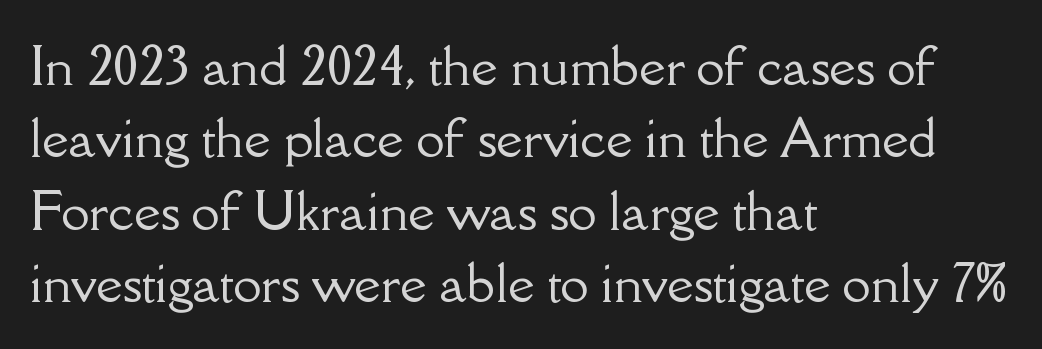
Q: Is the text italic (slanted)? A: No, it is upright.
Q: Is the typeface a serif or a sans-serif typeface? A: Serif.
Q: Is the text underlined? A: No.
Q: How is the paragraph aligned? A: Left-aligned.
Q: Is the spacing between letters normal or unusually wide? A: Normal.
Q: Is the spacing between lines tight, normal or loose? A: Normal.
Q: Width (condensed, normal, or wide)? A: Normal.
Q: Stroke contrast? A: Low.
Q: x-height? A: Small.
Q: Monospaced? A: No.
